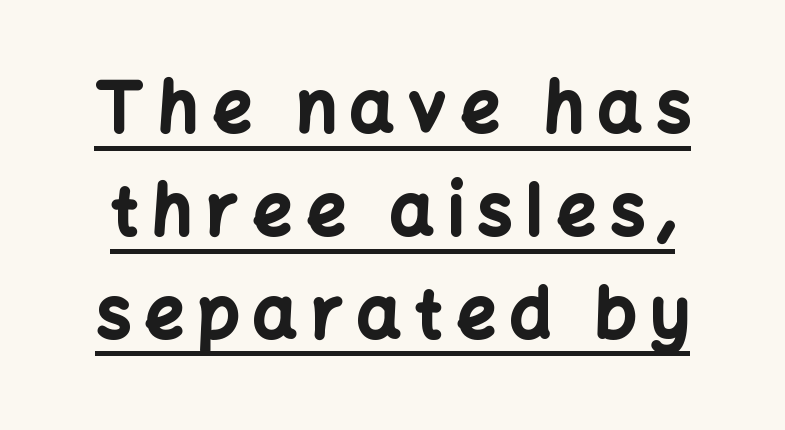
The image shows 69 px bold sans-serif type, upright; set normal line spacing (1.49x), unusually wide letter spacing (+0.2 em), underlined; low stroke contrast and a medium x-height.
